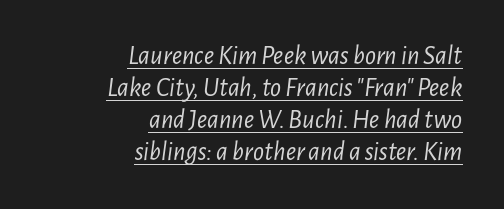
The tracking reads as untouched default to a designer's eye. Looks like someone drew a line under every word here. No chunkiness to these letters — they're not bold. Which margin do the lines hug? The right one — the left edge is uneven. Style check: oblique.
